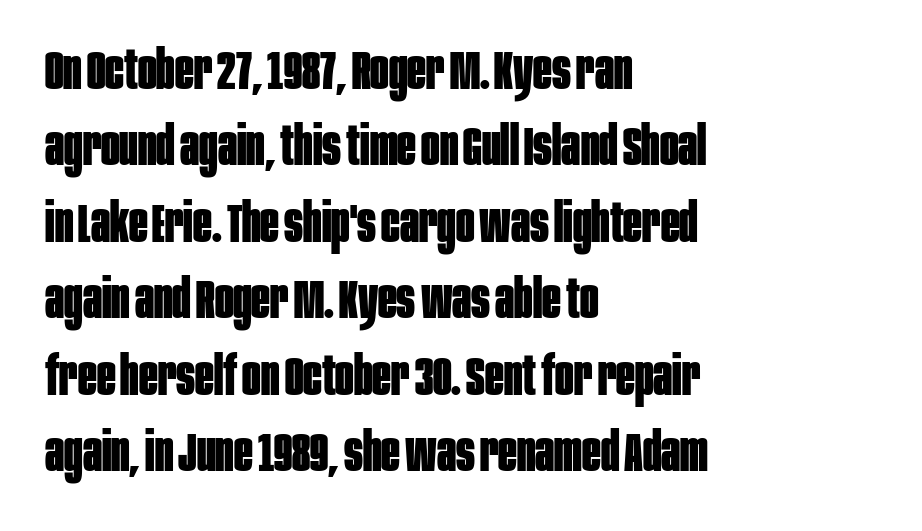
{"serif": "no", "italic": "no", "bold": "yes", "weight": "bold", "width": "condensed", "stroke_contrast": "low", "x_height": "large", "monospaced": "no", "underline": "no", "align": "left", "line_spacing": "normal", "line_spacing_ratio": 1.39, "letter_spacing": "normal", "letter_spacing_em": 0.0, "glyph_px": 55}
